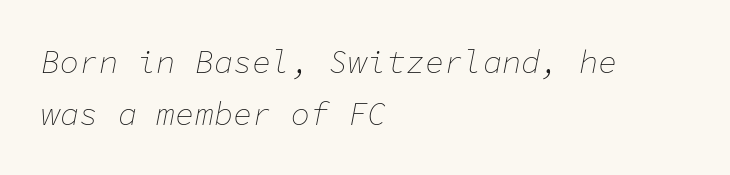
Q: Is the text bold? A: No.
Q: Is the text italic (slanted)? A: Yes, it leans right by about 11 degrees.
Q: Is the text underlined? A: No.
Q: How is the paragraph aligned? A: Left-aligned.
Q: Is the spacing between letters normal or unusually wide? A: Normal.
Q: Is the spacing between lines tight, normal or loose? A: Normal.
Q: Width (condensed, normal, or wide)? A: Normal.
Q: Stroke contrast? A: Low.
Q: x-height? A: Medium.
Q: Monospaced? A: Yes.
